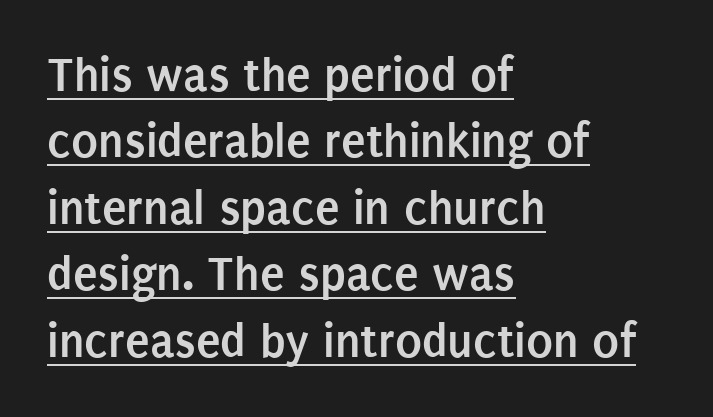
Q: Is the text bold? A: Yes.
Q: Is the text italic (slanted)? A: No, it is upright.
Q: Is the typeface a serif or a sans-serif typeface? A: Sans-serif.
Q: Is the text underlined? A: Yes.
Q: How is the paragraph aligned? A: Left-aligned.
Q: Is the spacing between letters normal or unusually wide? A: Normal.
Q: Is the spacing between lines tight, normal or loose? A: Normal.
Q: Width (condensed, normal, or wide)? A: Condensed.
Q: Stroke contrast? A: Low.
Q: x-height? A: Large.
Q: Monospaced? A: No.
